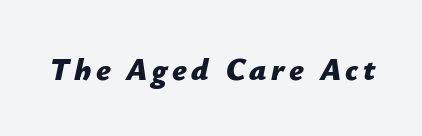
Q: Is the text bold? A: Yes.
Q: Is the text italic (slanted)? A: Yes, it leans right by about 12 degrees.
Q: Is the text underlined? A: No.
Q: Width (condensed, normal, or wide)? A: Normal.
Q: Stroke contrast? A: Low.
Q: x-height? A: Medium.
Q: Monospaced? A: No.
